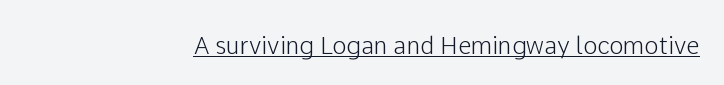
These lines are set flush right with a ragged left edge. A baseline rule has been typeset under these characters. Observe the ordinary spacing: letters are neighbours, not strangers. Ordinary non-slanted type is in use.
